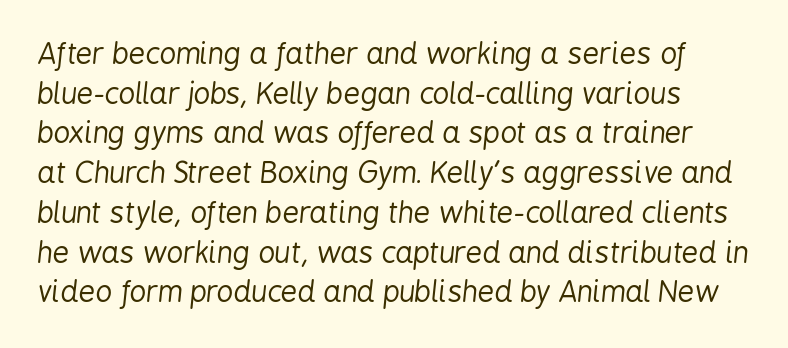
{"italic": "yes", "lean": "right", "slant_degrees": 6, "bold": "no", "weight": "regular", "width": "condensed", "stroke_contrast": "low", "x_height": "medium", "monospaced": "no", "underline": "no", "line_spacing": "normal", "line_spacing_ratio": 1.37, "letter_spacing": "normal", "letter_spacing_em": 0.0, "glyph_px": 29}
